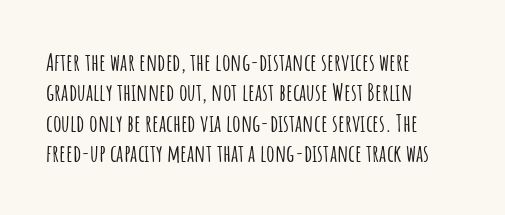
Q: Is the text italic (slanted)? A: No, it is upright.
Q: Is the text underlined? A: No.
Q: How is the paragraph aligned? A: Left-aligned.
Q: Is the spacing between letters normal or unusually wide? A: Normal.
Q: Is the spacing between lines tight, normal or loose? A: Normal.
